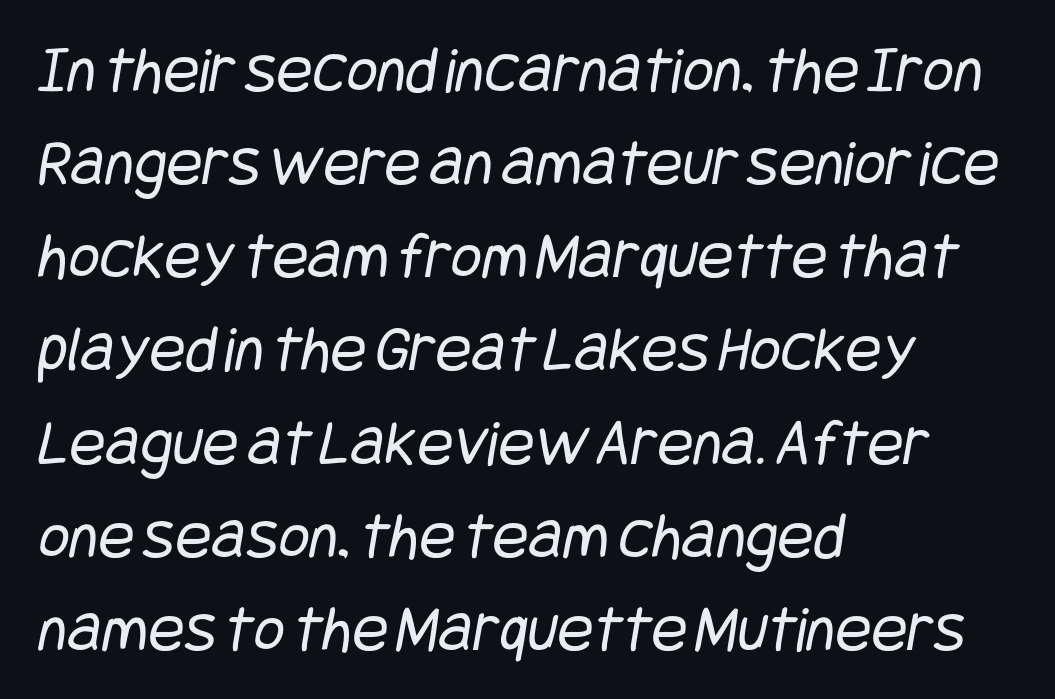
The image shows 67 px regular-weight, condensed sans-serif type; set left-aligned, normal line spacing (1.39x), normal letter spacing, not underlined; low stroke contrast and a large x-height.
